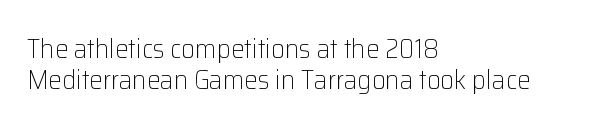
{"italic": "no", "bold": "no", "underline": "no", "align": "left", "line_spacing": "tight", "line_spacing_ratio": 1.15, "letter_spacing": "normal", "letter_spacing_em": 0.0, "glyph_px": 27}
